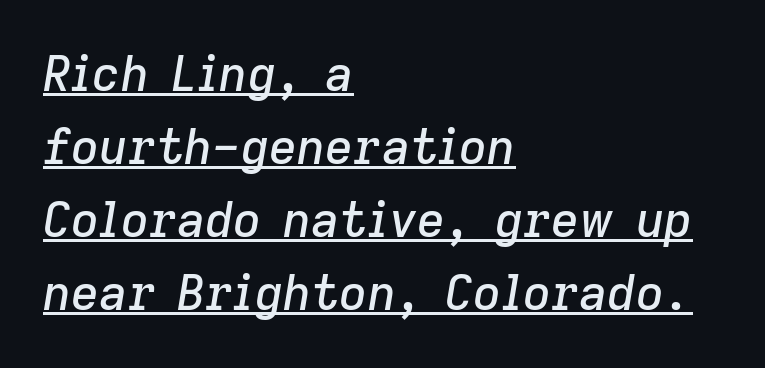
The image shows 49 px text type, italic (leaning right); set left-aligned, normal line spacing (1.49x), normal letter spacing, underlined; low stroke contrast and a medium x-height.
